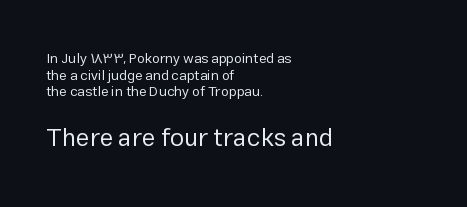
{"italic": "no", "bold": "no", "underline": "no", "align": "left", "line_spacing_ratio": 1.18, "letter_spacing": "normal", "letter_spacing_em": 0.0, "larger_block": "second", "size_ratio": 1.79, "glyph_px": 25}
